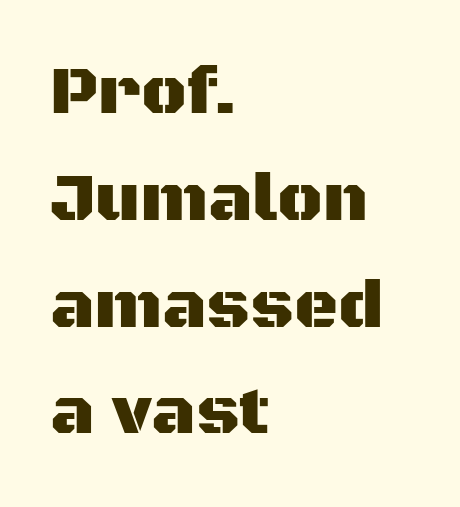
Q: Is the text italic (slanted)? A: No, it is upright.
Q: Is the typeface a serif or a sans-serif typeface? A: Sans-serif.
Q: Is the text underlined? A: No.
Q: How is the paragraph aligned? A: Left-aligned.
Q: Is the spacing between letters normal or unusually wide? A: Normal.
Q: Is the spacing between lines tight, normal or loose? A: Normal.
Q: Width (condensed, normal, or wide)? A: Normal.
Q: Stroke contrast? A: Medium.
Q: x-height? A: Large.
Q: Monospaced? A: No.
